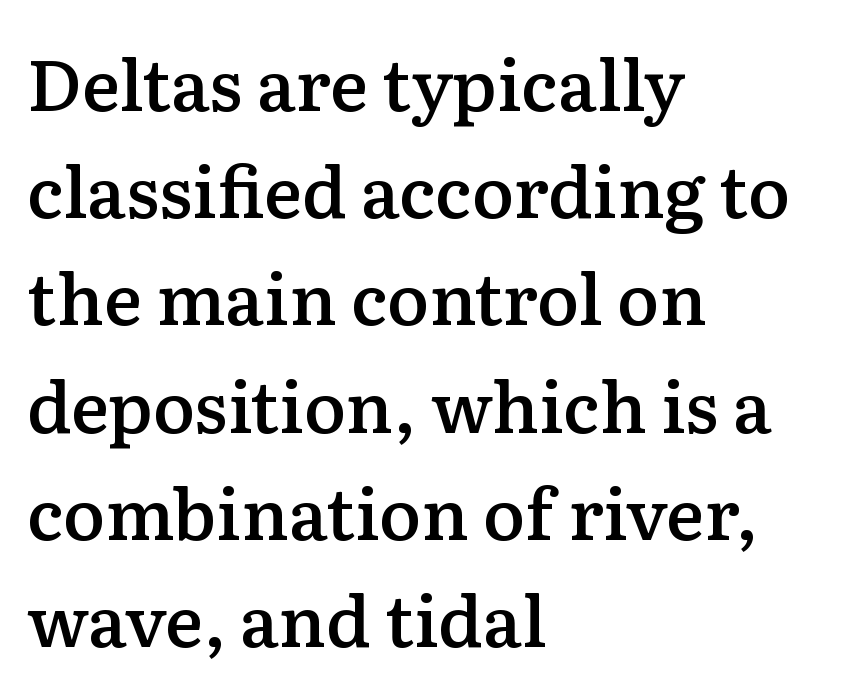
The image shows 71 px semibold serif type, upright; set left-aligned, normal line spacing (1.51x), normal letter spacing, not underlined; low stroke contrast and a medium x-height.
